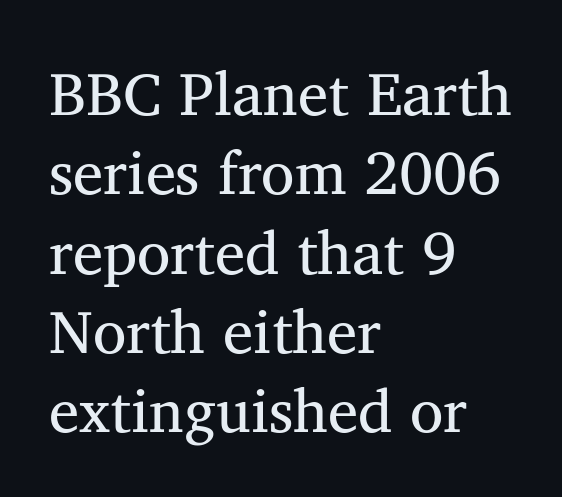
Q: Is the text bold? A: No.
Q: Is the text italic (slanted)? A: No, it is upright.
Q: Is the typeface a serif or a sans-serif typeface? A: Serif.
Q: Is the text underlined? A: No.
Q: How is the paragraph aligned? A: Left-aligned.
Q: Is the spacing between letters normal or unusually wide? A: Normal.
Q: Is the spacing between lines tight, normal or loose? A: Normal.
Q: Width (condensed, normal, or wide)? A: Normal.
Q: Stroke contrast? A: Medium.
Q: x-height? A: Medium.
Q: Monospaced? A: No.
